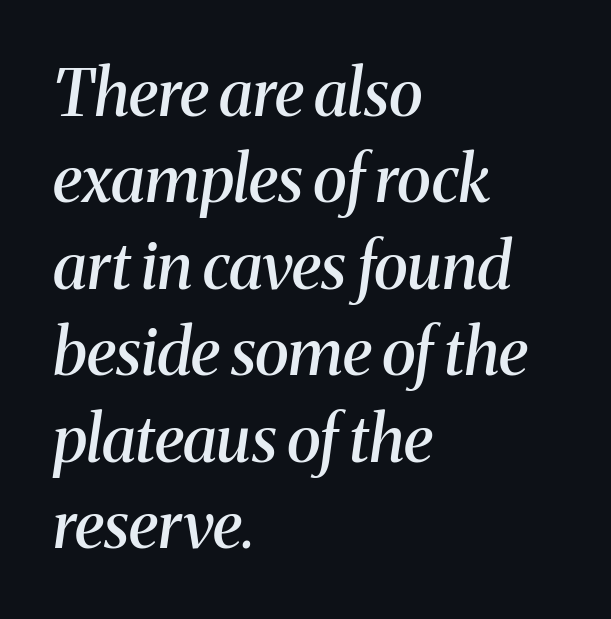
The image shows 64 px semibold serif type, italic (leaning right); set left-aligned, normal line spacing (1.35x), normal letter spacing, not underlined; medium stroke contrast and a medium x-height.
